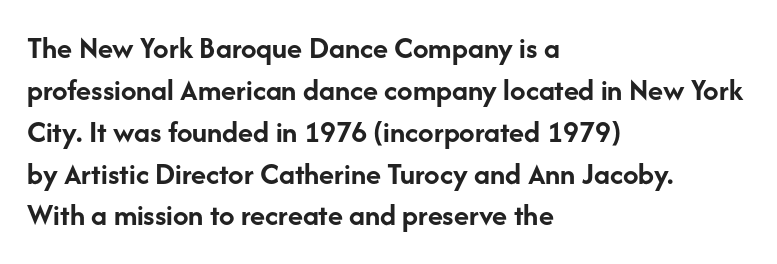
Q: Is the text bold? A: Yes.
Q: Is the text italic (slanted)? A: No, it is upright.
Q: Is the typeface a serif or a sans-serif typeface? A: Sans-serif.
Q: Is the text underlined? A: No.
Q: How is the paragraph aligned? A: Left-aligned.
Q: Is the spacing between letters normal or unusually wide? A: Normal.
Q: Is the spacing between lines tight, normal or loose? A: Normal.
Q: Width (condensed, normal, or wide)? A: Normal.
Q: Stroke contrast? A: Low.
Q: x-height? A: Medium.
Q: Monospaced? A: No.
